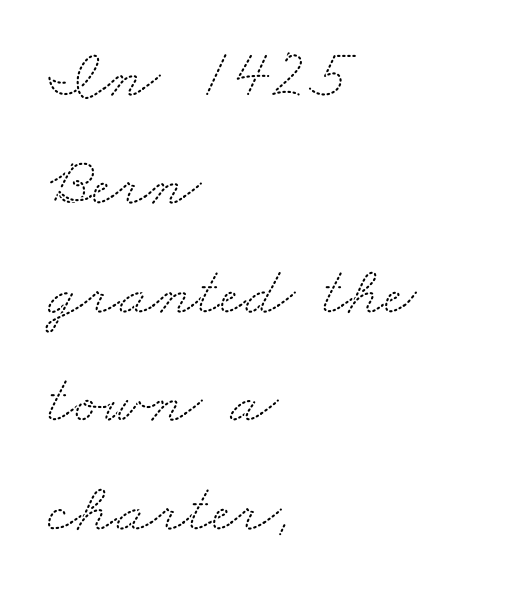
{"serif": "yes", "width": "wide", "stroke_contrast": "medium", "x_height": "small", "monospaced": "no", "underline": "no", "align": "left", "line_spacing": "normal", "line_spacing_ratio": 1.55, "letter_spacing": "normal", "letter_spacing_em": 0.0, "glyph_px": 70}
